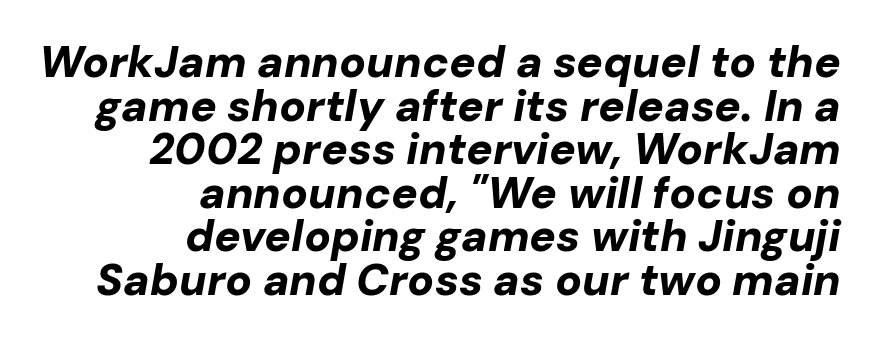
Q: Is the text bold? A: Yes.
Q: Is the text italic (slanted)? A: Yes, it leans right by about 10 degrees.
Q: Is the text underlined? A: No.
Q: How is the paragraph aligned? A: Right-aligned.
Q: Is the spacing between letters normal or unusually wide? A: Normal.
Q: Is the spacing between lines tight, normal or loose? A: Tight.
Q: Width (condensed, normal, or wide)? A: Normal.
Q: Stroke contrast? A: Low.
Q: x-height? A: Medium.
Q: Monospaced? A: No.
